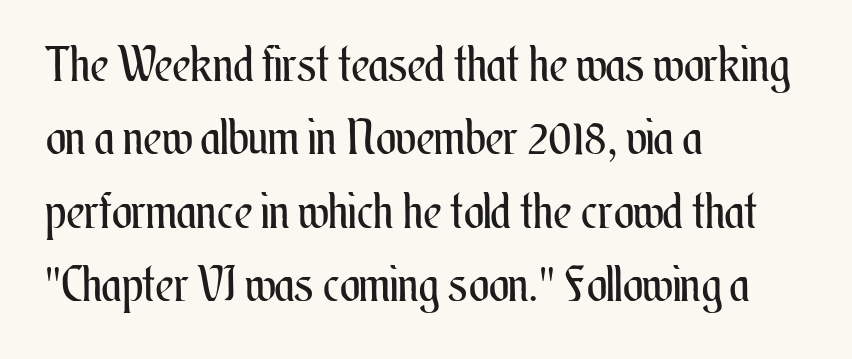
The string is rendered with underlining switched off. Summary of vertical rhythm: regular, with standard interline spacing. The letters advance in unequal steps, a hallmark of proportional type. The passage is arranged the way most books set body copy — flush left. In terms of posture, this sample is upright. The strokes carry an ordinary text weight at most.
